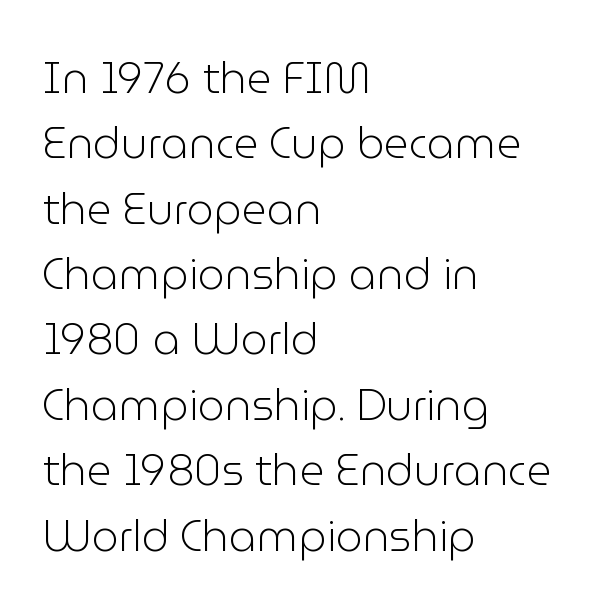
The image shows 43 px light sans-serif type, upright; set left-aligned, normal line spacing (1.52x), normal letter spacing, not underlined; low stroke contrast and a medium x-height.
